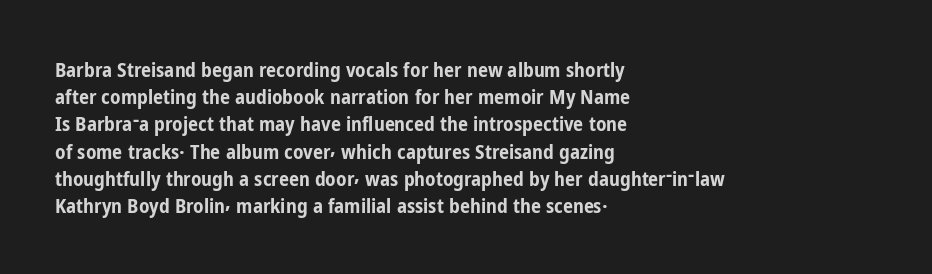
The image shows 20 px bold type, upright; set left-aligned, normal line spacing (1.36x), normal letter spacing, not underlined.
